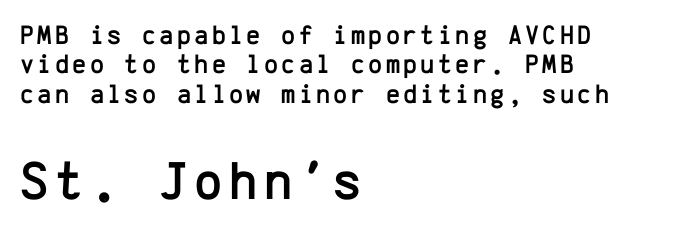
Each letter, wide or thin by design, is forced into the same width here. When letters stand straight like this, we call the style roman or upright. If you drew a ruler down the left edge, every line would touch it. Vertical spacing — tight. Does the bottom block carry the larger type? Yes, it does.
